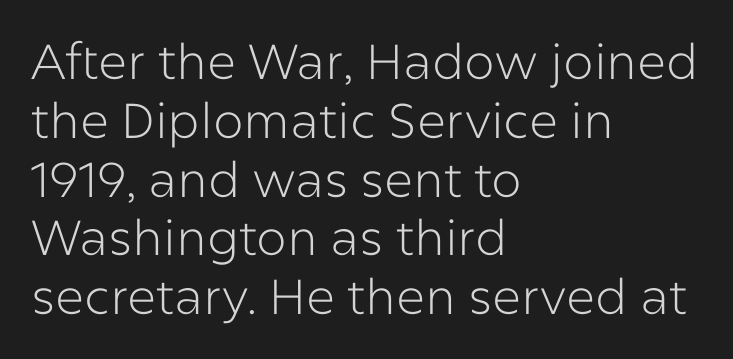
The rendering uses natural spacing where letterforms have individual widths. The lines in this sample share a left origin and differ only in where they stop. Does the lettering tilt? It doesn't — this is upright. Unbolded letterforms with no extra heft.
